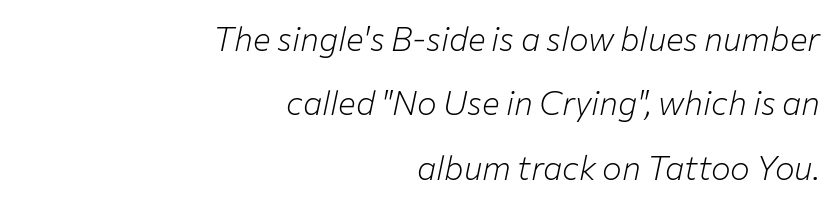
Q: Is the text bold? A: No.
Q: Is the text italic (slanted)? A: Yes, it leans right by about 12 degrees.
Q: Is the text underlined? A: No.
Q: How is the paragraph aligned? A: Right-aligned.
Q: Is the spacing between letters normal or unusually wide? A: Normal.
Q: Is the spacing between lines tight, normal or loose? A: Loose.
Q: Width (condensed, normal, or wide)? A: Normal.
Q: Stroke contrast? A: Low.
Q: x-height? A: Medium.
Q: Monospaced? A: No.
